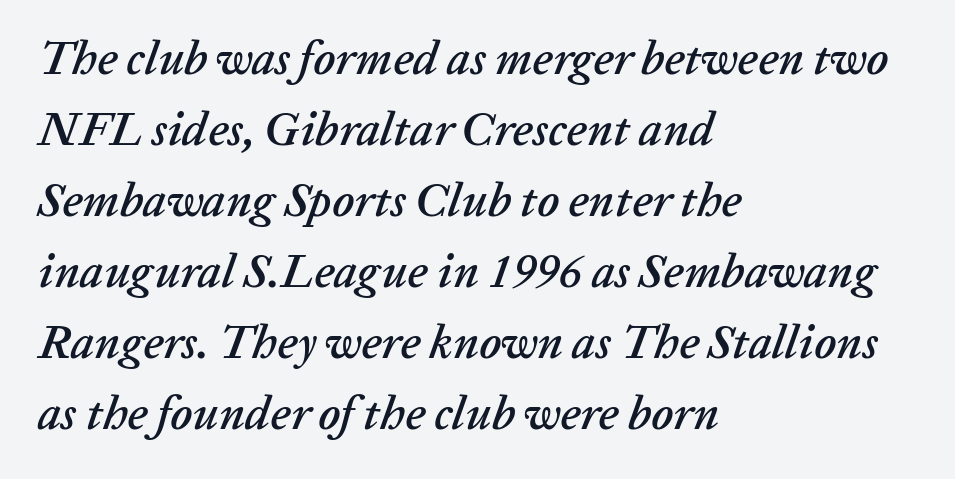
The lines sit at an ordinary, default distance from one another. Left-aligned paragraph, ragged on the right. You could not count columns in this text — the font is proportionally spaced. Underlining? Definitely not there. Tracking here is standard; glyphs follow each other at the usual distance.
